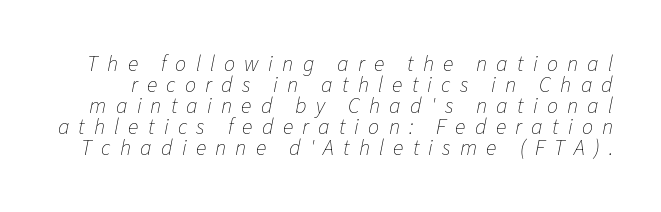
{"italic": "yes", "lean": "right", "slant_degrees": 11, "bold": "no", "underline": "no", "line_spacing": "tight", "line_spacing_ratio": 0.95, "letter_spacing": "wide", "letter_spacing_em": 0.42, "glyph_px": 22}
